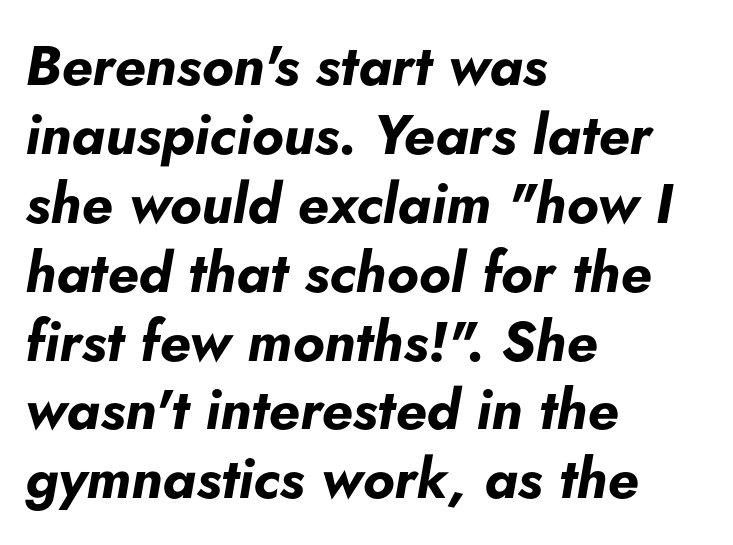
Q: Is the text bold? A: Yes.
Q: Is the text italic (slanted)? A: Yes, it leans right by about 5 degrees.
Q: Is the text underlined? A: No.
Q: How is the paragraph aligned? A: Left-aligned.
Q: Is the spacing between letters normal or unusually wide? A: Normal.
Q: Width (condensed, normal, or wide)? A: Normal.
Q: Stroke contrast? A: Low.
Q: x-height? A: Small.
Q: Monospaced? A: No.
